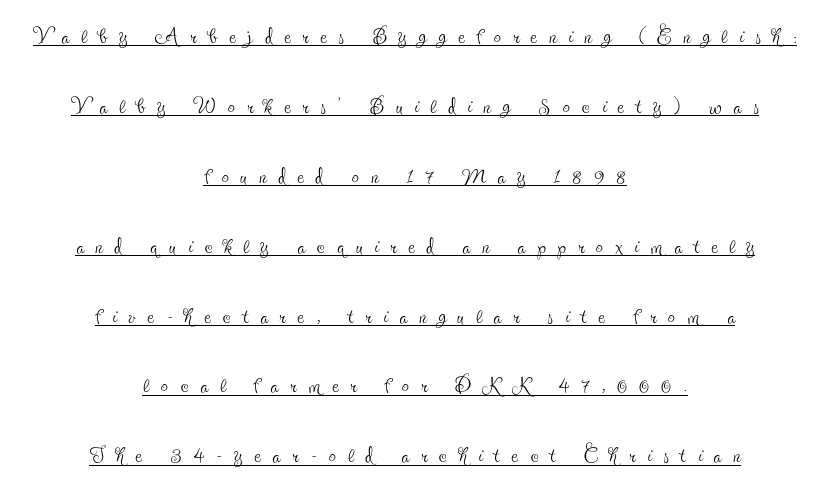
Q: Is the text bold? A: No.
Q: Is the typeface a serif or a sans-serif typeface? A: Serif.
Q: Is the text underlined? A: Yes.
Q: How is the paragraph aligned? A: Centered.
Q: Is the spacing between letters normal or unusually wide? A: Unusually wide.
Q: Is the spacing between lines tight, normal or loose? A: Loose.
Q: Width (condensed, normal, or wide)? A: Condensed.
Q: x-height? A: Small.
Q: Monospaced? A: No.
